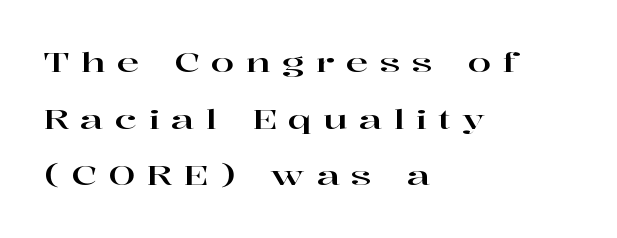
{"italic": "no", "underline": "no", "align": "left", "line_spacing": "loose", "line_spacing_ratio": 2.1, "letter_spacing": "wide", "letter_spacing_em": 0.42, "glyph_px": 27}
